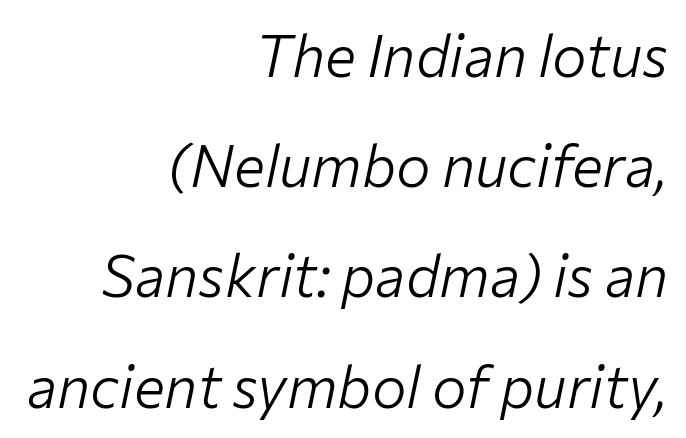
{"italic": "yes", "lean": "right", "slant_degrees": 12, "bold": "no", "weight": "light", "width": "normal", "stroke_contrast": "low", "x_height": "medium", "monospaced": "no", "underline": "no", "align": "right", "line_spacing": "loose", "line_spacing_ratio": 1.9, "letter_spacing": "normal", "letter_spacing_em": 0.0, "glyph_px": 58}
